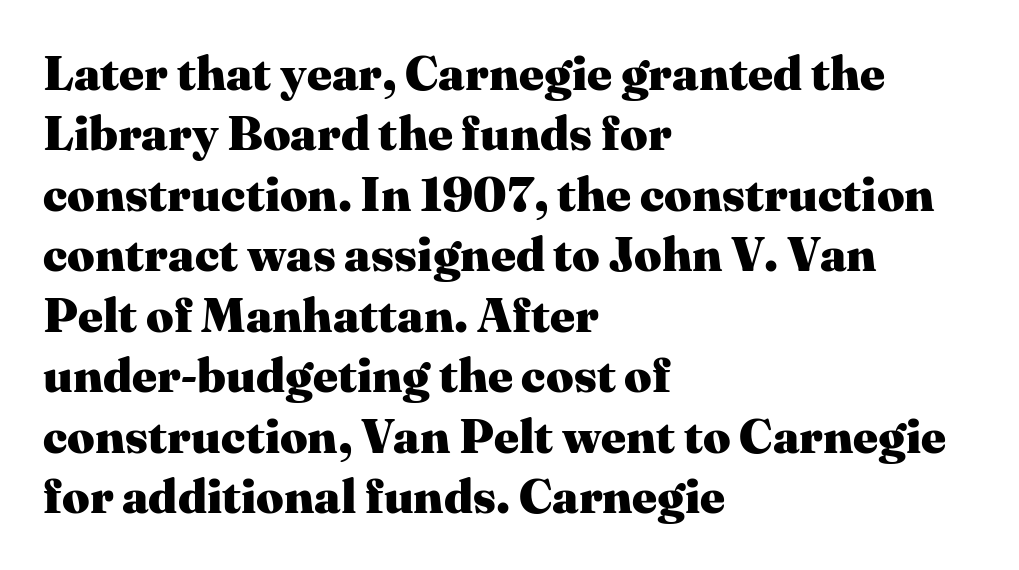
The image shows 48 px heavy serif type, upright; set left-aligned, normal line spacing (1.26x), normal letter spacing, not underlined; medium stroke contrast and a medium x-height.
